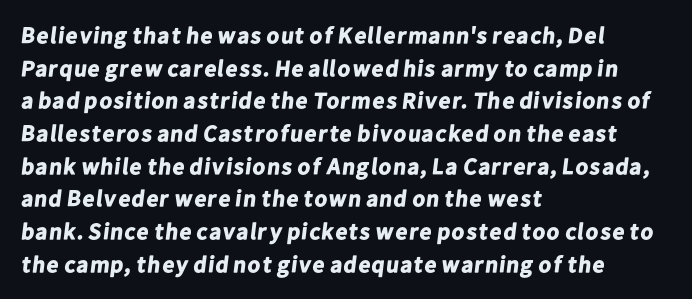
Thick stems and heavy bowls — unmistakably bold. The space directly below the letters is spotless. Is the block centered? No — it sits flush against the left margin. Students, observe: this is what conventionally led text looks like. Nobody touched the tracking dial on this one.
